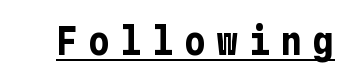
{"serif": "no", "italic": "no", "bold": "yes", "weight": "bold", "width": "condensed", "stroke_contrast": "low", "x_height": "medium", "underline": "yes", "letter_spacing": "wide", "letter_spacing_em": 0.29, "glyph_px": 36}
